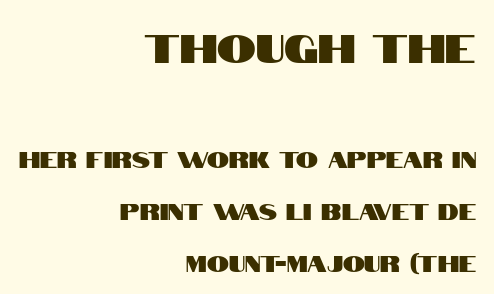
Q: Is the text italic (slanted)? A: No, it is upright.
Q: Is the typeface a serif or a sans-serif typeface? A: Sans-serif.
Q: Is the text underlined? A: No.
Q: How is the paragraph aligned? A: Right-aligned.
Q: Is the spacing between letters normal or unusually wide? A: Normal.
Q: Is the spacing between lines tight, normal or loose? A: Loose.
Q: Which block of text is set in a larger size, the first (top) or the second (bottom)? A: The first (top) one.
Q: Width (condensed, normal, or wide)? A: Condensed.
Q: Stroke contrast? A: High.
Q: x-height? A: Large.
Q: Monospaced? A: No.
